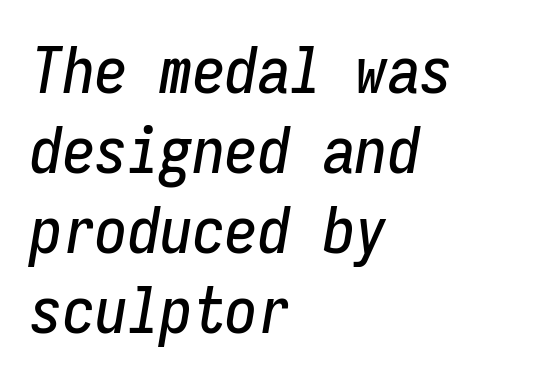
Honestly, the letter spacing is just normal — you wouldn't notice it. The compositor pushed each line to the left boundary. Posture: slanted. Honestly, there is no underline to notice here at all. Each letter, wide or thin by design, is forced into the same width here.
